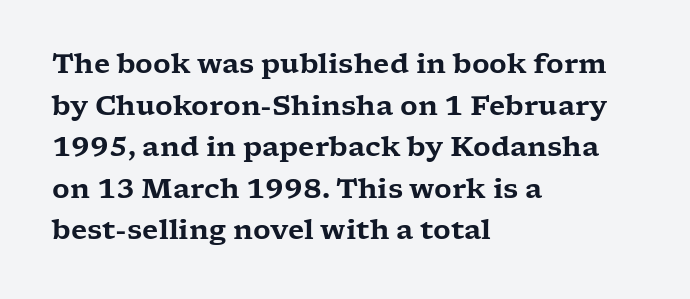
The image shows 27 px text type, upright; set left-aligned, normal line spacing (1.54x), normal letter spacing, not underlined.
